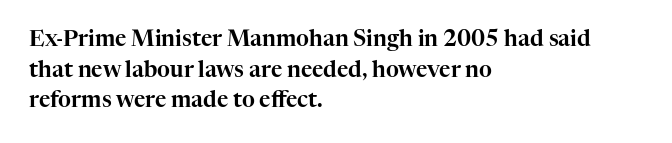
The image shows 22 px text type, upright; set left-aligned, normal line spacing (1.39x), normal letter spacing, not underlined.
